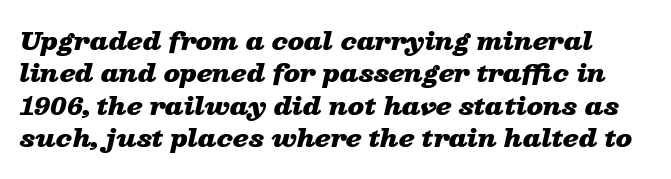
The image shows 24 px bold type, italic (leaning right); set normal line spacing (1.35x), normal letter spacing, not underlined.
